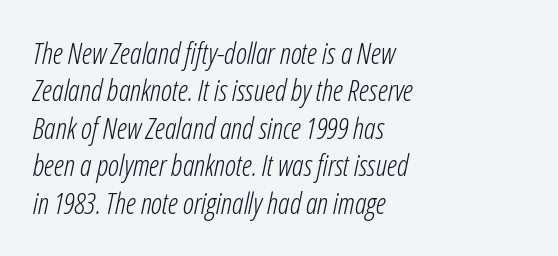
The setting favours the left margin, as ordinary paragraphs usually do. The passage shown is not bold in any degree. The face used here is proportionally spaced, like ordinary book or web type. The specimen reads as italic at a glance.
